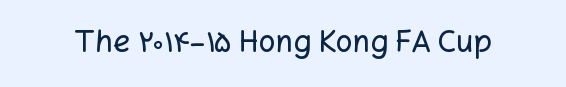
Rendered with straight, roman letterforms. Clear beneath every line of the passage. Short note: letters normally spaced. The letters advance in unequal steps, a hallmark of proportional type.
